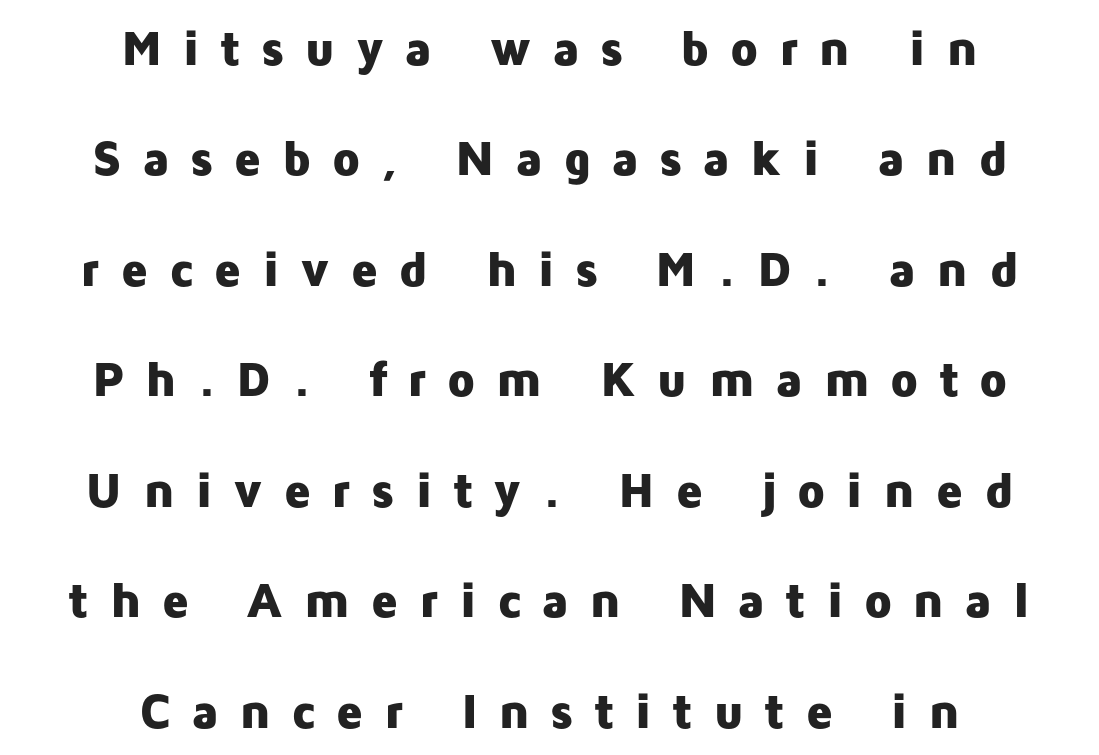
Italic? Not at all — the glyphs are vertical. Where is the straight margin? There isn't one; the lines are centered. A great deal of white space separates one row of letters from the next. The words here are not underlined. Bold? Absolutely — the strokes are thick and heavy. Tracking value appears strongly positive — letters spread wide.
